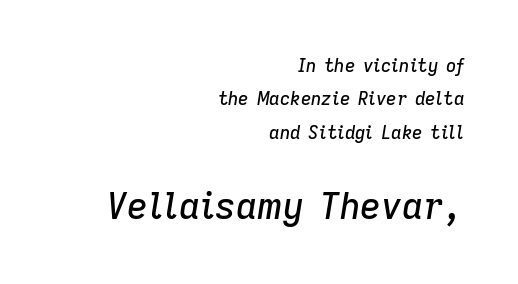
The image shows 36 px text type, italic (leaning right); set right-aligned, line spacing 1.86x, normal letter spacing, not underlined; the second (bottom) block is 2.0x larger; low stroke contrast and a medium x-height.
